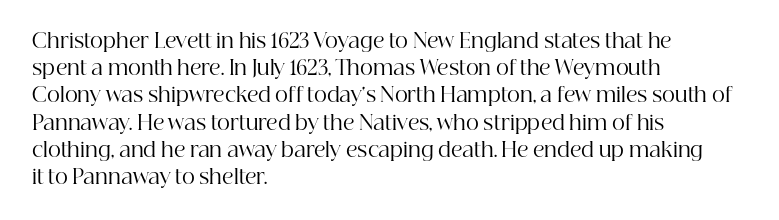
Q: Is the text bold? A: No.
Q: Is the text italic (slanted)? A: No, it is upright.
Q: Is the text underlined? A: No.
Q: How is the paragraph aligned? A: Left-aligned.
Q: Is the spacing between letters normal or unusually wide? A: Normal.
Q: Is the spacing between lines tight, normal or loose? A: Normal.
